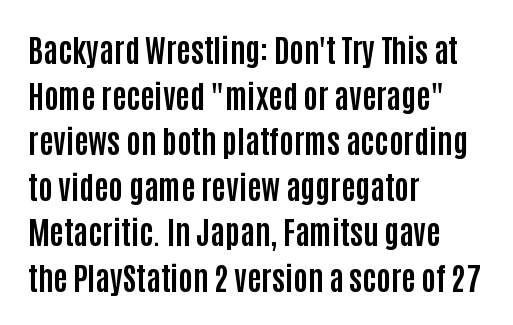
The image shows 31 px bold, condensed sans-serif type, upright; set left-aligned, normal line spacing (1.47x), normal letter spacing, not underlined; low stroke contrast and a large x-height.
